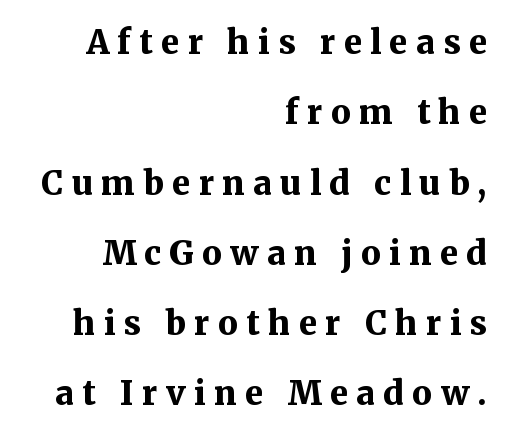
Q: Is the text bold? A: Yes.
Q: Is the text italic (slanted)? A: No, it is upright.
Q: Is the typeface a serif or a sans-serif typeface? A: Serif.
Q: Is the text underlined? A: No.
Q: How is the paragraph aligned? A: Right-aligned.
Q: Is the spacing between letters normal or unusually wide? A: Unusually wide.
Q: Is the spacing between lines tight, normal or loose? A: Loose.
Q: Width (condensed, normal, or wide)? A: Normal.
Q: Stroke contrast? A: Medium.
Q: x-height? A: Medium.
Q: Monospaced? A: No.
